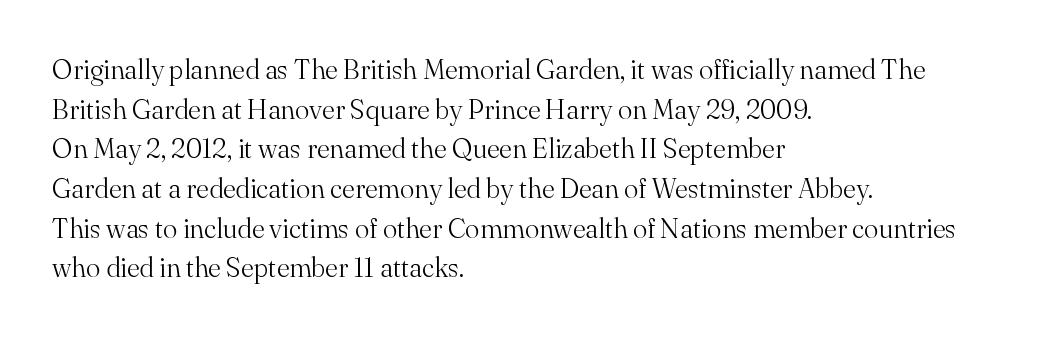
{"italic": "no", "bold": "no", "underline": "no", "align": "left", "line_spacing": "normal", "line_spacing_ratio": 1.47, "letter_spacing": "normal", "letter_spacing_em": 0.0, "glyph_px": 27}
